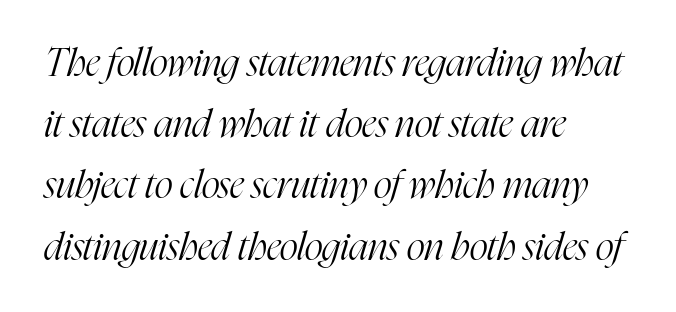
Q: Is the text bold? A: No.
Q: Is the text italic (slanted)? A: Yes, it leans right by about 16 degrees.
Q: Is the typeface a serif or a sans-serif typeface? A: Serif.
Q: Is the text underlined? A: No.
Q: How is the paragraph aligned? A: Left-aligned.
Q: Is the spacing between letters normal or unusually wide? A: Normal.
Q: Is the spacing between lines tight, normal or loose? A: Normal.
Q: Width (condensed, normal, or wide)? A: Condensed.
Q: Stroke contrast? A: High.
Q: x-height? A: Medium.
Q: Monospaced? A: No.
